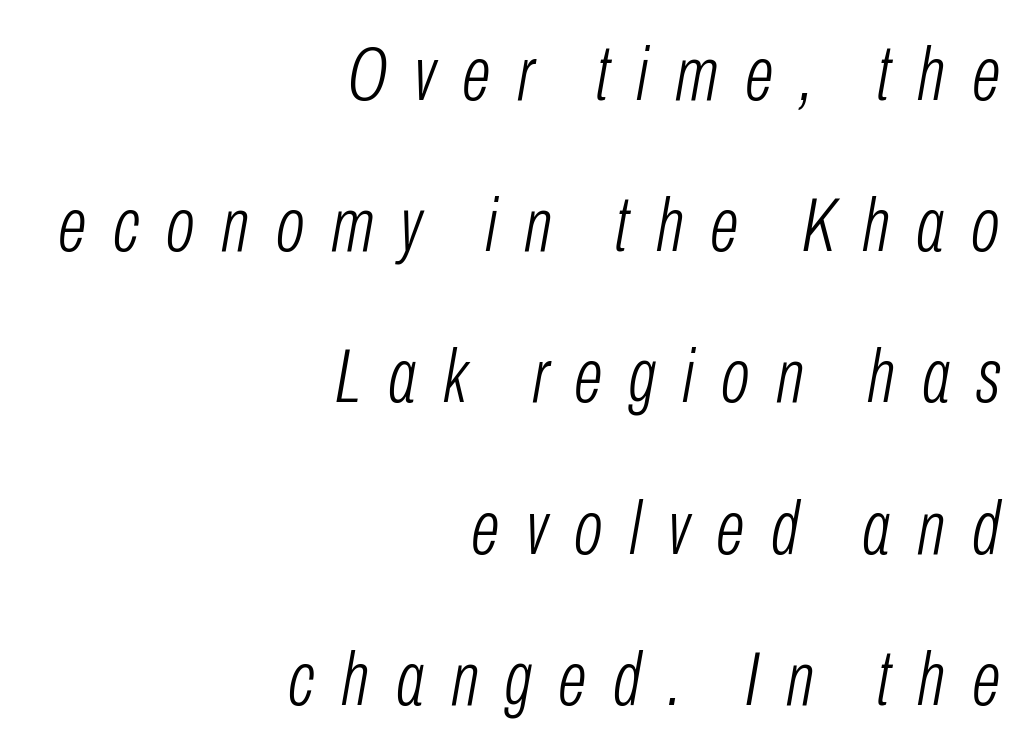
{"italic": "yes", "lean": "right", "slant_degrees": 10, "bold": "no", "weight": "light", "width": "condensed", "stroke_contrast": "low", "x_height": "medium", "monospaced": "no", "underline": "no", "align": "right", "line_spacing": "loose", "line_spacing_ratio": 1.99, "letter_spacing": "wide", "letter_spacing_em": 0.35, "glyph_px": 76}
